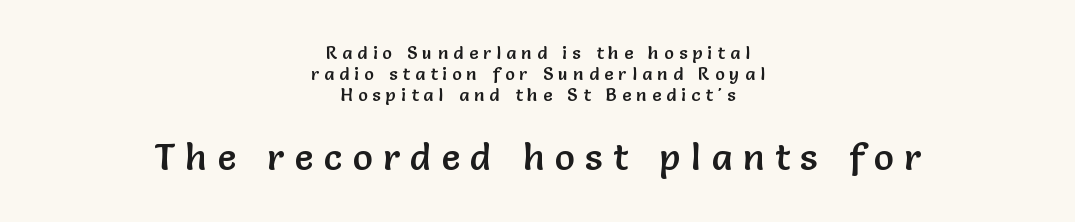
{"serif": "no", "italic": "no", "width": "normal", "stroke_contrast": "low", "x_height": "medium", "monospaced": "no", "underline": "no", "align": "center", "line_spacing_ratio": 1.16, "letter_spacing": "wide", "letter_spacing_em": 0.29, "larger_block": "second", "size_ratio": 2.06, "glyph_px": 37}
